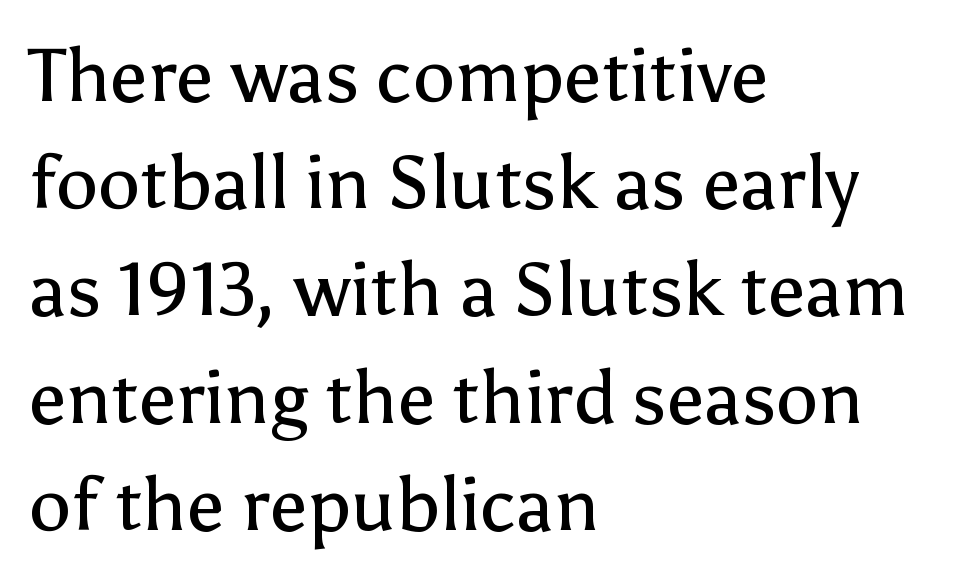
The image shows 75 px regular-weight sans-serif type, upright; set left-aligned, normal line spacing (1.43x), normal letter spacing, not underlined; low stroke contrast and a medium x-height.
